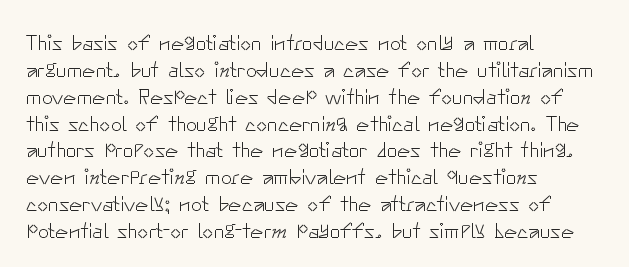
{"italic": "no", "bold": "no", "underline": "no", "align": "left", "line_spacing_ratio": 1.22, "letter_spacing": "normal", "letter_spacing_em": 0.0, "glyph_px": 22}
